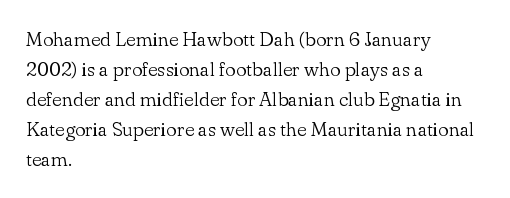
Q: Is the text bold? A: No.
Q: Is the text italic (slanted)? A: No, it is upright.
Q: Is the text underlined? A: No.
Q: How is the paragraph aligned? A: Left-aligned.
Q: Is the spacing between letters normal or unusually wide? A: Normal.
Q: Is the spacing between lines tight, normal or loose? A: Normal.
